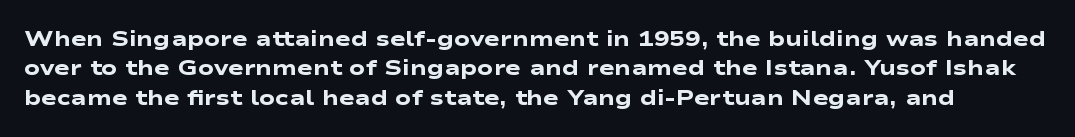
A bare baseline throughout the passage. A normal amount of white space separates one row of letters from the next. In terms of letterspacing, this is plain default setting. The letters are bold, with thick, heavy strokes.
